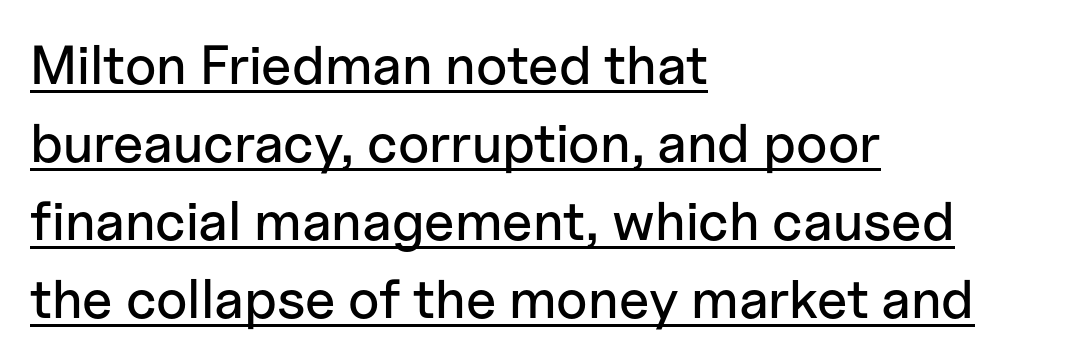
The image shows 55 px sans-serif type, upright; set left-aligned, normal line spacing (1.42x), normal letter spacing, underlined; low stroke contrast and a medium x-height.
